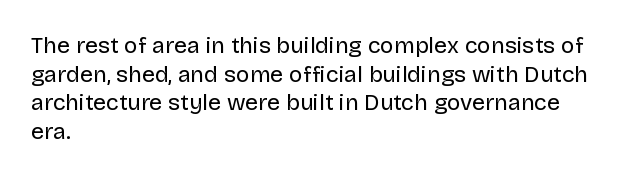
The lines sit at an ordinary, default distance from one another. The text block is weighted toward the left margin, trailing off unevenly rightward. Tracking value appears to be zero — textbook default spacing. Has an underline been added? It has not. Stroke mass is kept to a normal reading level or below.
